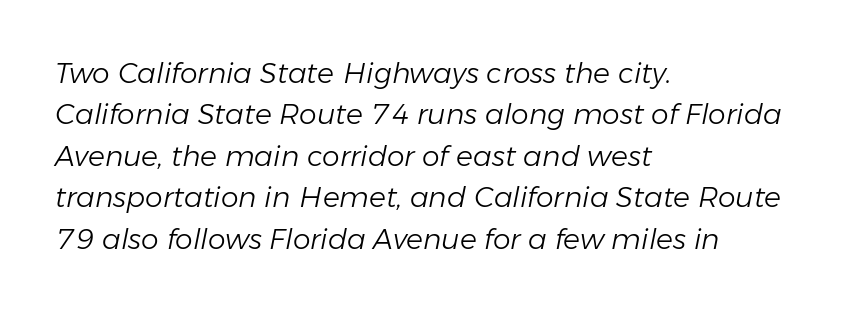
{"italic": "yes", "lean": "right", "slant_degrees": 11, "bold": "no", "weight": "light", "width": "normal", "stroke_contrast": "low", "x_height": "medium", "monospaced": "no", "underline": "no", "align": "left", "line_spacing": "normal", "line_spacing_ratio": 1.48, "letter_spacing": "normal", "letter_spacing_em": 0.0, "glyph_px": 28}
